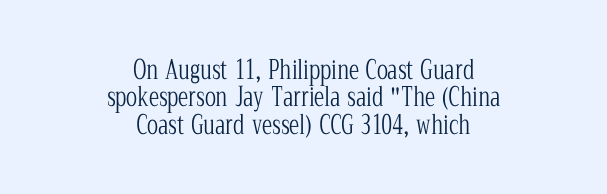
{"italic": "no", "bold": "no", "underline": "no", "align": "center", "line_spacing": "tight", "line_spacing_ratio": 1.05, "letter_spacing": "normal", "letter_spacing_em": 0.0, "glyph_px": 26}
